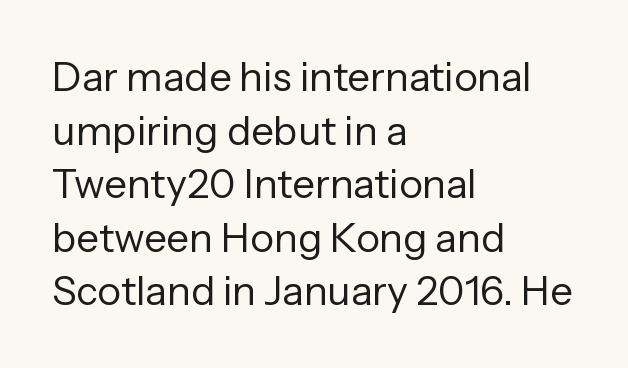
Compared with typical body copy, the letter spacing here is the same. Looks like regular typesetting: each glyph gets only the width it needs. Line starts are locked; line ends wander. The font is comparable to plain body text, perhaps lighter.
